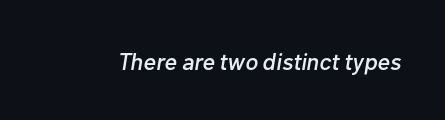
In terms of letterspacing, this is plain default setting. No word sits above an underline. The typography opts for an oblique posture over an upright one.
